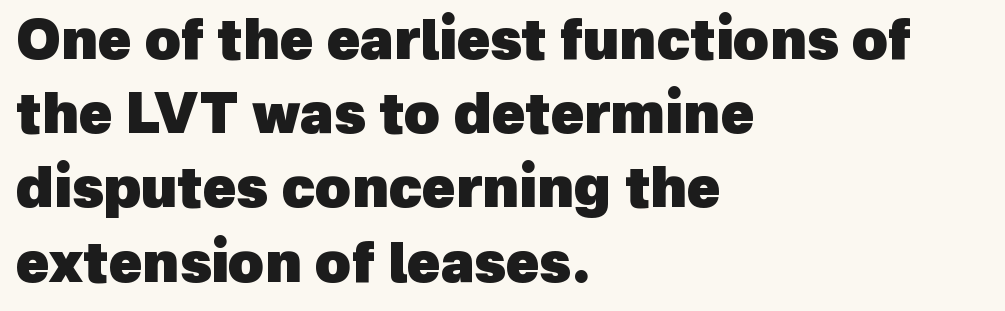
Q: Is the text bold? A: Yes.
Q: Is the typeface a serif or a sans-serif typeface? A: Sans-serif.
Q: Is the text underlined? A: No.
Q: How is the paragraph aligned? A: Left-aligned.
Q: Is the spacing between letters normal or unusually wide? A: Normal.
Q: Is the spacing between lines tight, normal or loose? A: Normal.
Q: Width (condensed, normal, or wide)? A: Normal.
Q: x-height? A: Medium.
Q: Monospaced? A: No.
